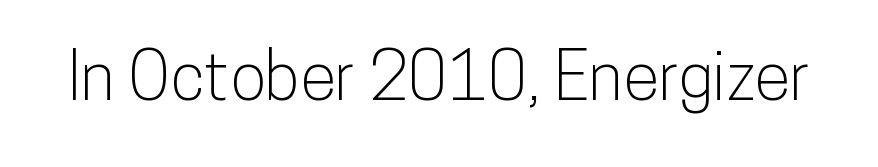
The image shows 66 px condensed sans-serif type, upright; set normal letter spacing, not underlined; low stroke contrast and a medium x-height.
